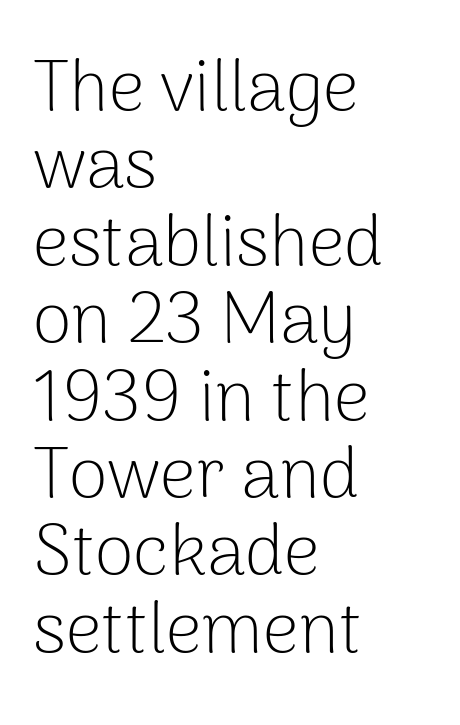
The image shows 71 px light sans-serif type, upright; set left-aligned, tight line spacing (1.09x), normal letter spacing, not underlined; low stroke contrast and a medium x-height.
